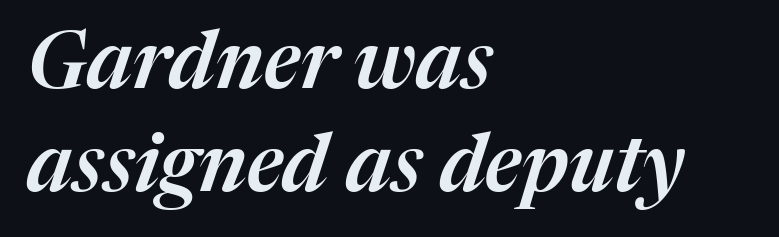
Honestly, there is no underline to notice here at all. Glyph-to-glyph distance matches everyday printed text. These lines stack with their left ends in a neat column. Horizontal bands of white between lines are of average thickness. The face used here is proportionally spaced, like ordinary book or web type. Slant detected: the letters are inclined.
